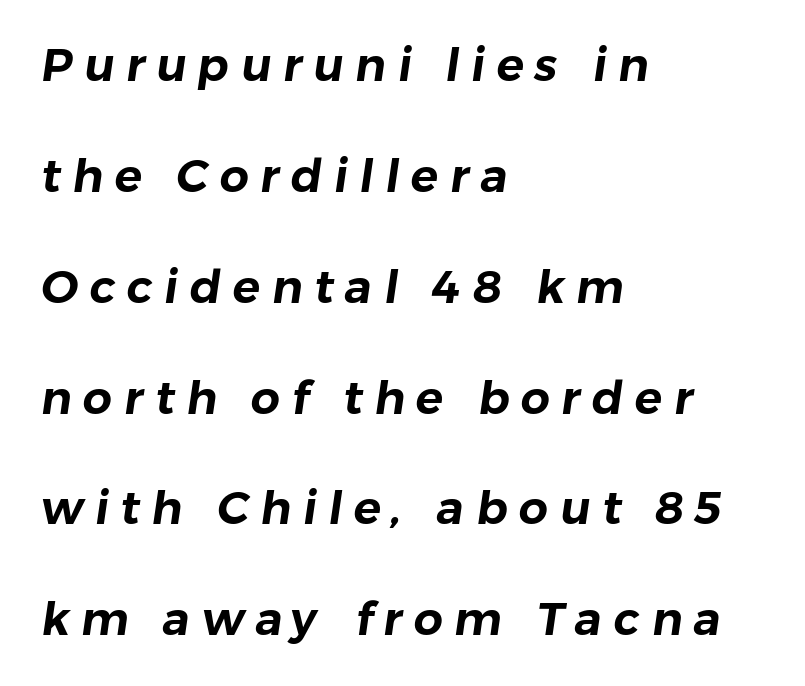
The image shows 46 px sans-serif type; set left-aligned, loose line spacing (2.41x), unusually wide letter spacing (+0.25 em), not underlined; low stroke contrast and a medium x-height.
